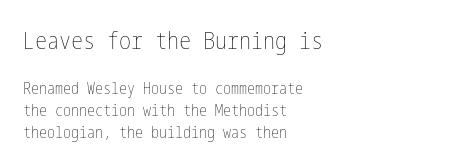
The paragraph shown leans on its left margin. Stems here are at most as thick as an everyday book face. Rule under the text: the space is simply empty. Here the glyphs are tracked normally, forming tight word shapes. The rendering uses a moderate line-height, typical for paragraphs. Ascenders rise straight up at ninety degrees.
